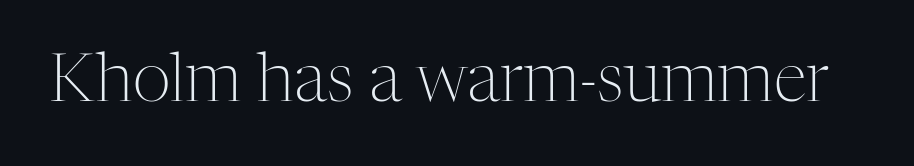
The image shows 67 px light serif type, upright; set normal letter spacing, not underlined; medium stroke contrast and a medium x-height.
